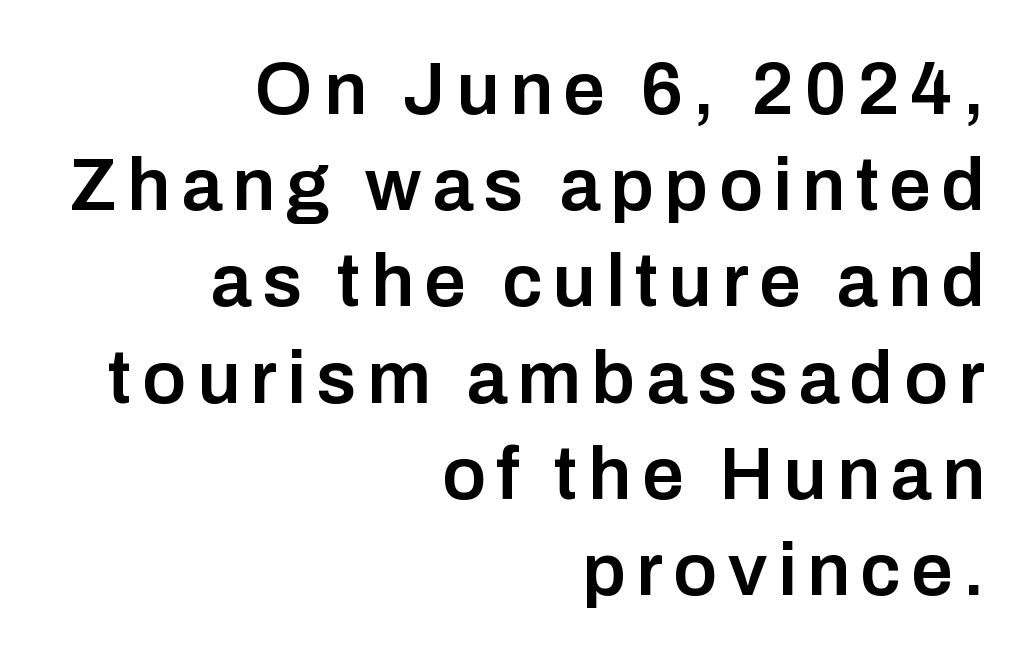
The font is running at a semibold setting, under full bold. A sans-serif font was chosen for this passage. Which margin do the lines hug? The right one — the left edge is uneven. What's the leading like? Ordinary, nothing unusual. Here the designer chose a conventional face with non-uniform glyph widths.
